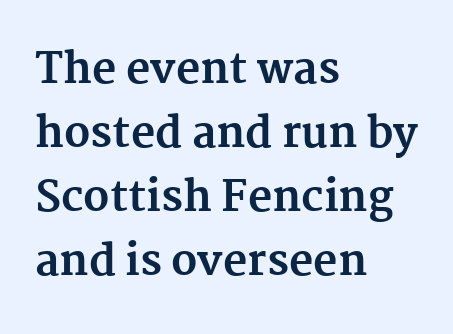
{"serif": "yes", "italic": "no", "bold": "yes", "weight": "bold", "width": "normal", "stroke_contrast": "medium", "x_height": "medium", "monospaced": "no", "underline": "no", "align": "left", "line_spacing": "normal", "line_spacing_ratio": 1.52, "letter_spacing": "normal", "letter_spacing_em": 0.0, "glyph_px": 42}
